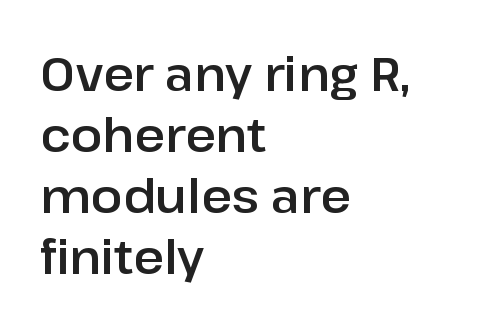
The image shows 47 px sans-serif type, upright; set left-aligned, normal line spacing (1.3x), normal letter spacing, not underlined; low stroke contrast and a medium x-height.
